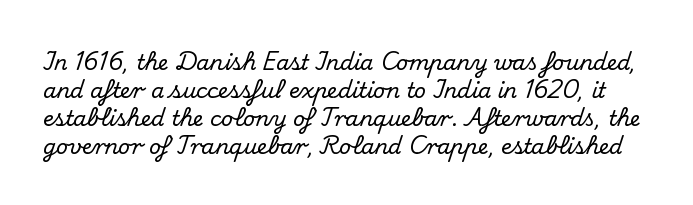
How are the letters spaced? Ordinarily, with no added tracking. The gap between lines stays unmarked. In terms of leading, this rendering sits right in the middle.
